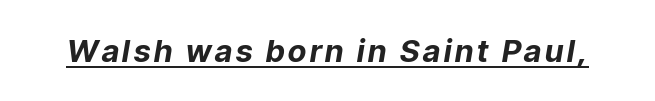
The image shows 31 px bold type, italic (leaning right); set underlined; low stroke contrast and a medium x-height.
